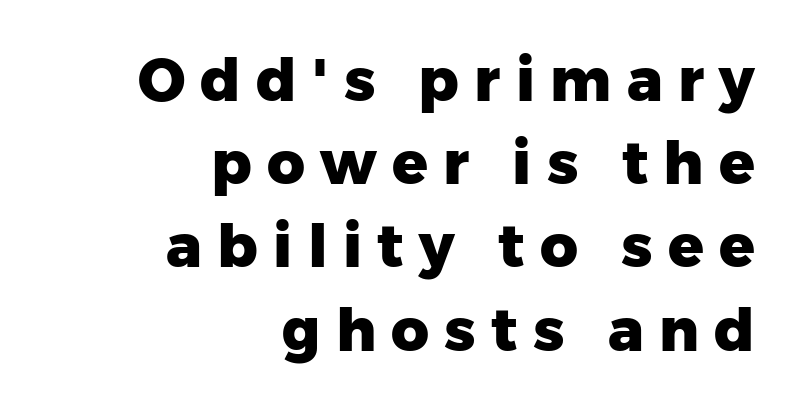
The image shows 59 px heavy sans-serif type, upright; set right-aligned, normal line spacing (1.41x), unusually wide letter spacing (+0.26 em), not underlined; low stroke contrast and a medium x-height.
